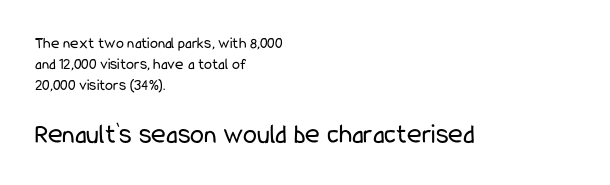
Students, note that the glyphs here touch the page at normal intervals. Here the designer chose a conventional face with non-uniform glyph widths. No letter is thick-stroked: the sample isn't bold. Reading down the column, the eye jumps a familiar distance to each next line. The following chunk of copy outweighs the initial chunk in type size. Descenders hang freely into open space.
